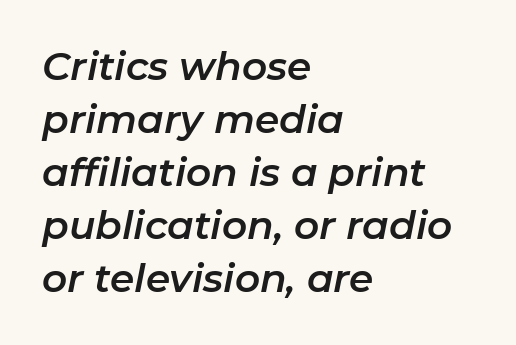
{"italic": "yes", "lean": "right", "slant_degrees": 11, "width": "normal", "stroke_contrast": "low", "x_height": "medium", "monospaced": "no", "underline": "no", "align": "left", "line_spacing": "normal", "line_spacing_ratio": 1.36, "letter_spacing": "normal", "letter_spacing_em": 0.0, "glyph_px": 39}
